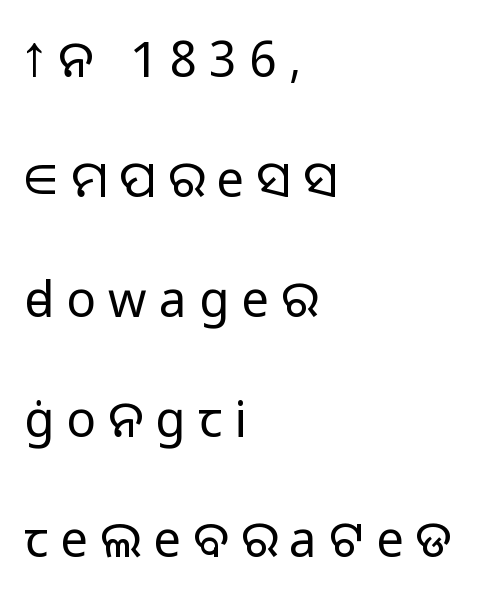
Character widths vary here, with narrow letters taking less room than wide ones. Typographically, this falls in the sans-serif category. The letters stand straight up with perfectly vertical stems. Underlining? Definitely not there. On a weight scale, this lands at 450 or below. Each line starts at the same left margin while the right side varies.
